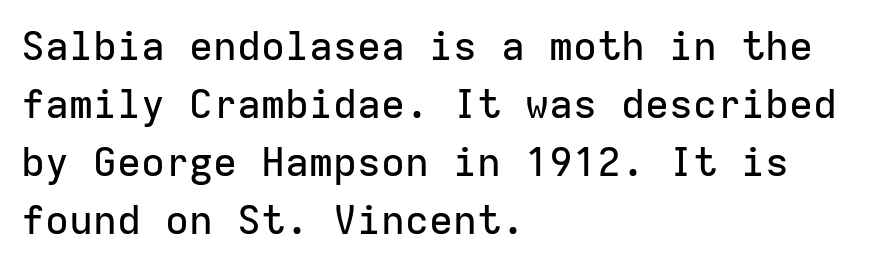
Q: Is the text italic (slanted)? A: No, it is upright.
Q: Is the typeface a serif or a sans-serif typeface? A: Sans-serif.
Q: Is the text underlined? A: No.
Q: How is the paragraph aligned? A: Left-aligned.
Q: Is the spacing between letters normal or unusually wide? A: Normal.
Q: Is the spacing between lines tight, normal or loose? A: Normal.
Q: Width (condensed, normal, or wide)? A: Normal.
Q: Stroke contrast? A: Low.
Q: x-height? A: Medium.
Q: Monospaced? A: Yes.
